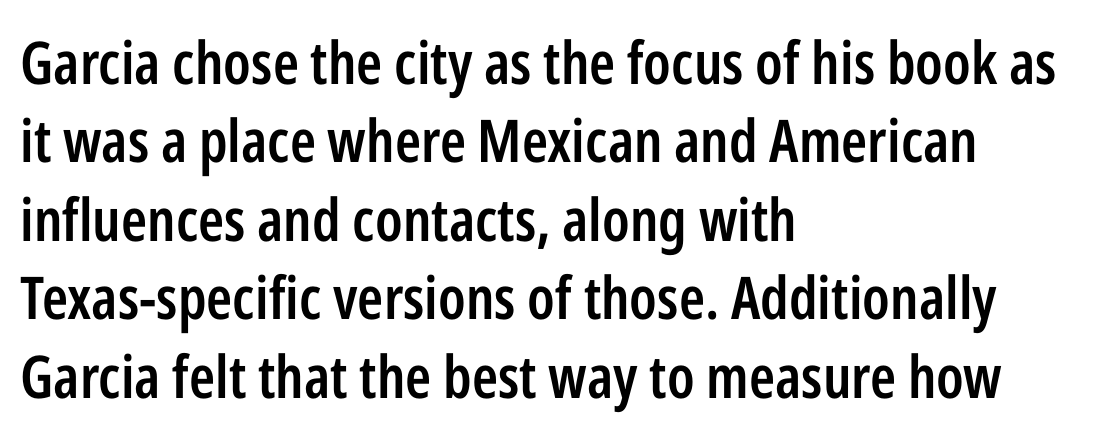
The image shows 59 px semibold, condensed sans-serif type, upright; set left-aligned, normal line spacing (1.33x), normal letter spacing, not underlined; low stroke contrast and a medium x-height.
